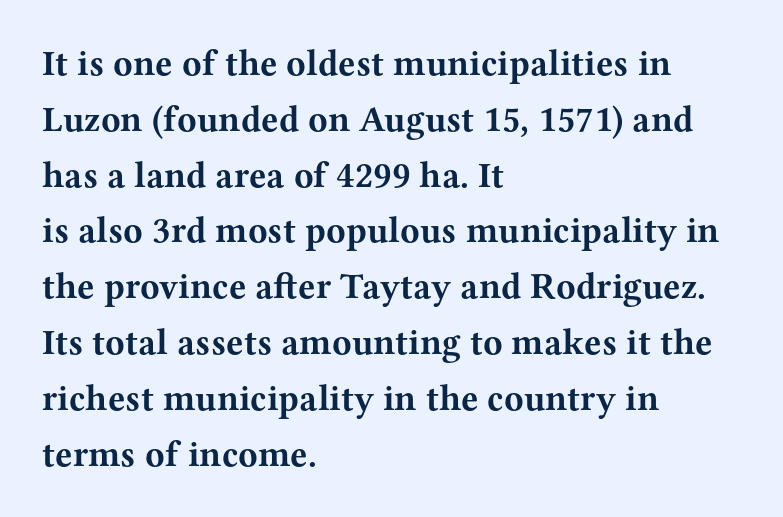
Casual observation: everything's shoved over to the left. The strokes are fattened all the way to bold. The strip under each line holds only bare page. Are there feet on the stems? There are — it's a serif. The passage shown stacks its lines at a standard gap. These lines are rendered in a variable-pitch font.
